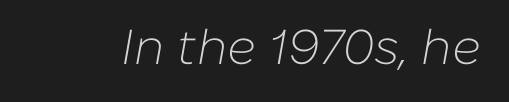
The rendering applies a slant to the glyphs. Unmarked baselines from the first word to the last. A light-to-regular cut is what we see here. Spacing between characters is what you'd get straight out of the box.
